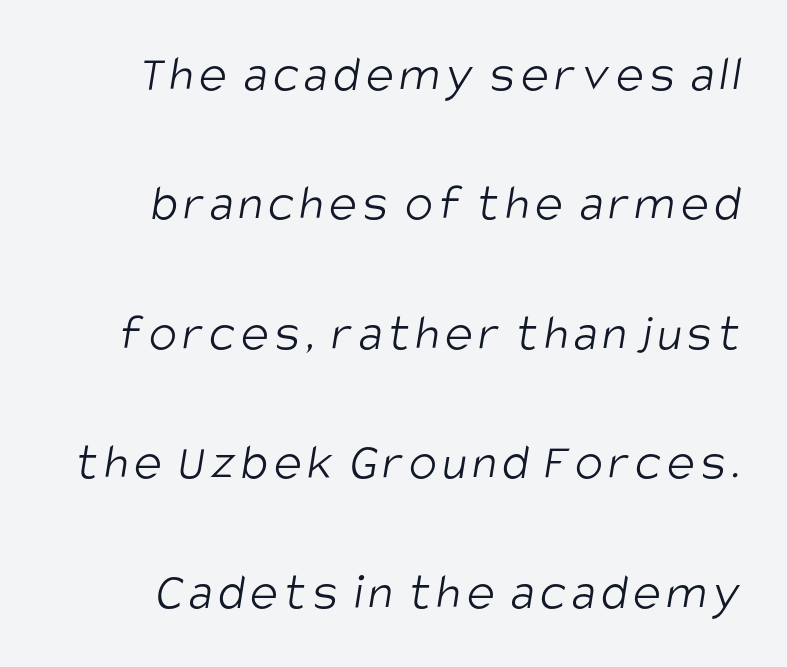
Note the varied advance widths — an 'i' is clearly narrower than an 'm'. Nobody drew a line under any word here. Vertically, the passage feels expansive, rows floating well apart. Is the stroke heavy? The answer is a plain regular-or-lighter. Look at the bottom of the vertical strokes: they stop flat, with no serifs.
